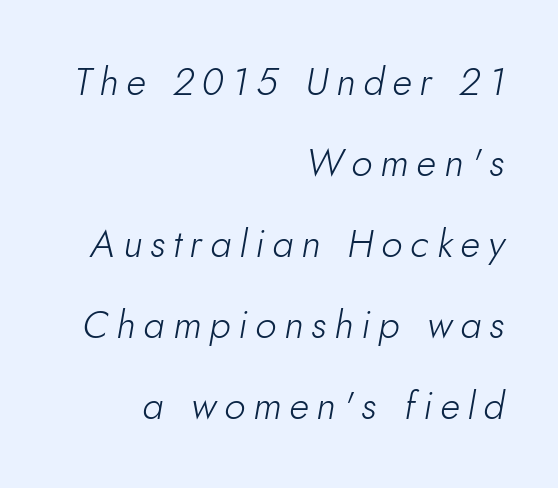
{"italic": "yes", "lean": "right", "slant_degrees": 10, "bold": "no", "weight": "light", "width": "normal", "stroke_contrast": "low", "x_height": "small", "monospaced": "no", "underline": "no", "align": "right", "line_spacing": "loose", "line_spacing_ratio": 2.13, "letter_spacing": "wide", "letter_spacing_em": 0.21, "glyph_px": 38}
